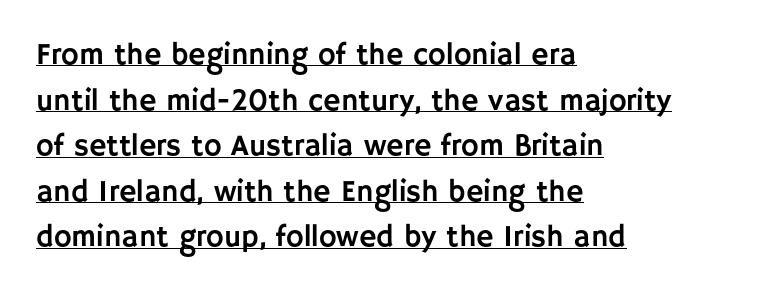
Q: Is the text italic (slanted)? A: No, it is upright.
Q: Is the typeface a serif or a sans-serif typeface? A: Sans-serif.
Q: Is the text underlined? A: Yes.
Q: How is the paragraph aligned? A: Left-aligned.
Q: Is the spacing between letters normal or unusually wide? A: Normal.
Q: Is the spacing between lines tight, normal or loose? A: Normal.
Q: Width (condensed, normal, or wide)? A: Normal.
Q: Stroke contrast? A: Low.
Q: x-height? A: Large.
Q: Monospaced? A: No.
